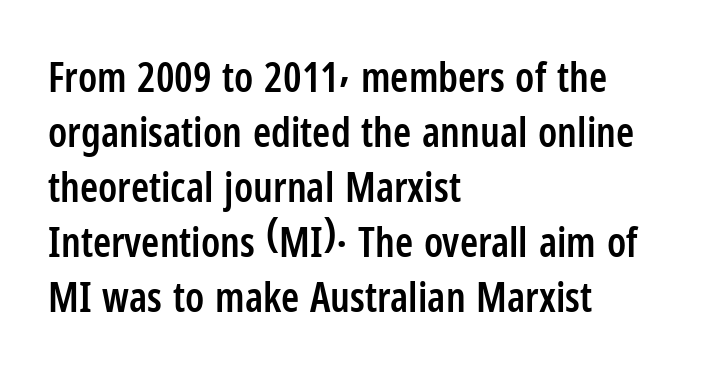
Q: Is the text bold? A: Semi-bold.
Q: Is the text italic (slanted)? A: No, it is upright.
Q: Is the typeface a serif or a sans-serif typeface? A: Sans-serif.
Q: Is the text underlined? A: No.
Q: How is the paragraph aligned? A: Left-aligned.
Q: Is the spacing between letters normal or unusually wide? A: Normal.
Q: Is the spacing between lines tight, normal or loose? A: Normal.
Q: Width (condensed, normal, or wide)? A: Condensed.
Q: Stroke contrast? A: Low.
Q: x-height? A: Medium.
Q: Monospaced? A: No.
